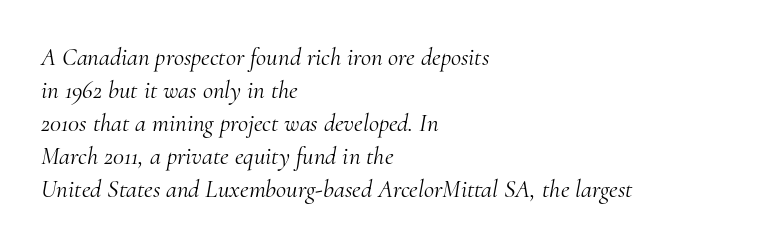
The letterforms sit shoulder to shoulder at normal distance. The specimen reads as italic at a glance. Is this a heavy cut? Hardly; it is regular or lighter. No word sits above an underline. Whoever set this chose a conventional vertical rhythm.
